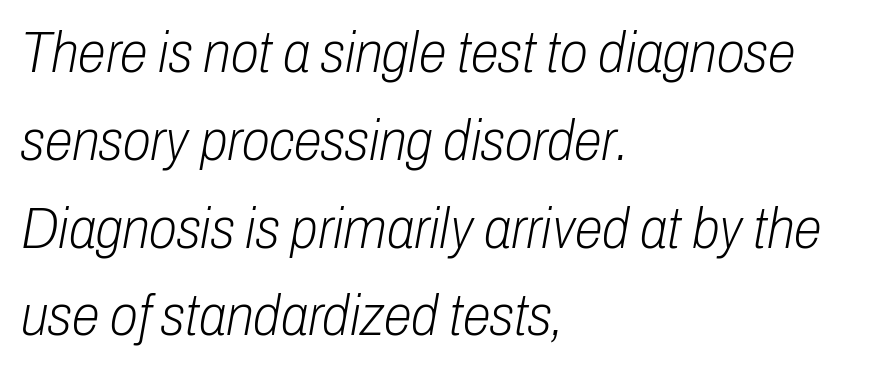
The image shows 57 px light, condensed type, italic (leaning right); set left-aligned, normal line spacing (1.54x), normal letter spacing, not underlined; low stroke contrast and a medium x-height.
